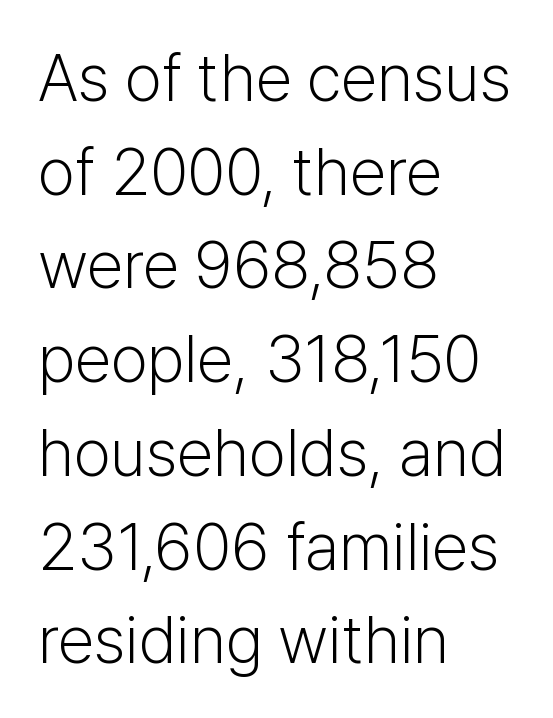
Q: Is the text bold? A: No.
Q: Is the text italic (slanted)? A: No, it is upright.
Q: Is the typeface a serif or a sans-serif typeface? A: Sans-serif.
Q: Is the text underlined? A: No.
Q: How is the paragraph aligned? A: Left-aligned.
Q: Is the spacing between letters normal or unusually wide? A: Normal.
Q: Is the spacing between lines tight, normal or loose? A: Normal.
Q: Width (condensed, normal, or wide)? A: Normal.
Q: Stroke contrast? A: Low.
Q: x-height? A: Medium.
Q: Monospaced? A: No.
